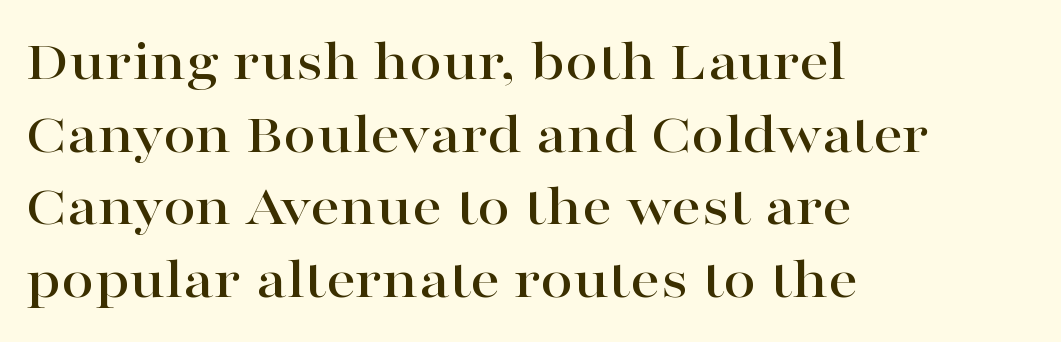
The image shows 59 px wide serif type, upright; set left-aligned, line spacing 1.23x, normal letter spacing, not underlined; high stroke contrast and a medium x-height.
